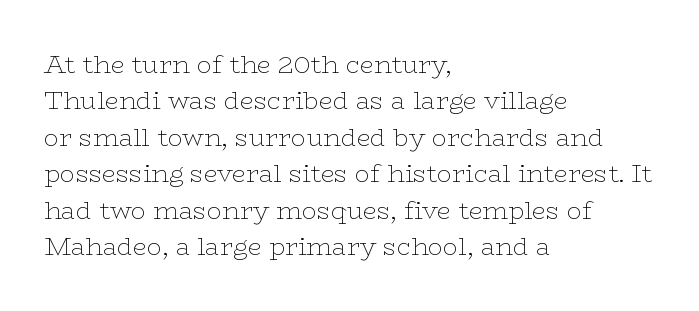
The image shows 25 px text type, upright; set left-aligned, normal line spacing (1.46x), normal letter spacing, not underlined.
